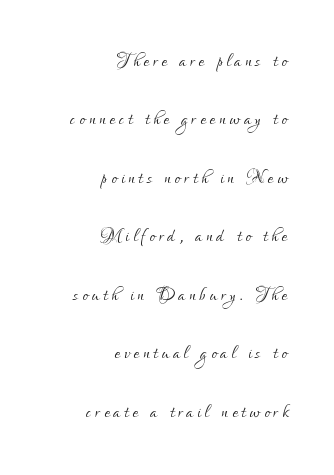
{"bold": "no", "underline": "no", "align": "right", "line_spacing": "loose", "line_spacing_ratio": 2.34, "glyph_px": 25}
